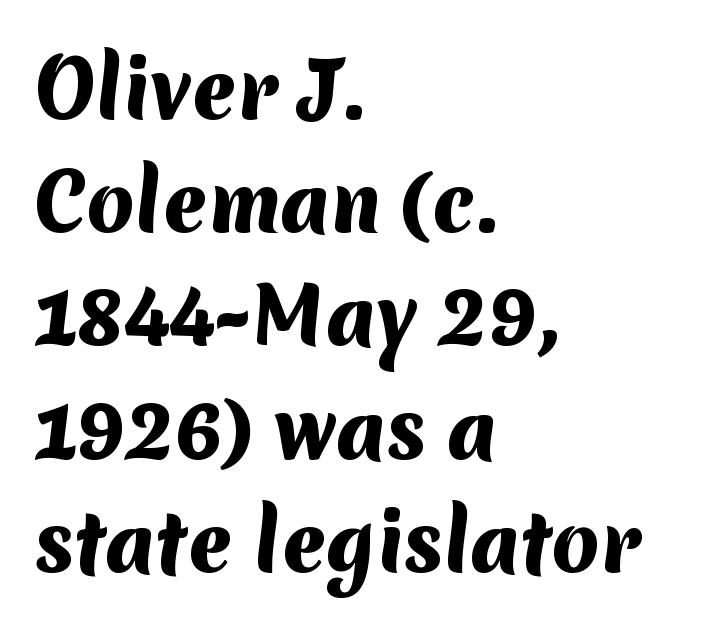
Compared with a centered layout, this one pins lines to the left instead. The rendering uses natural spacing where letterforms have individual widths. Compared with typical paragraphs, the rows here are spaced about the same. Nobody drew a line under any word here. Tracking here is standard; glyphs follow each other at the usual distance. Does the type have serifs? No, each stem ends abruptly.
